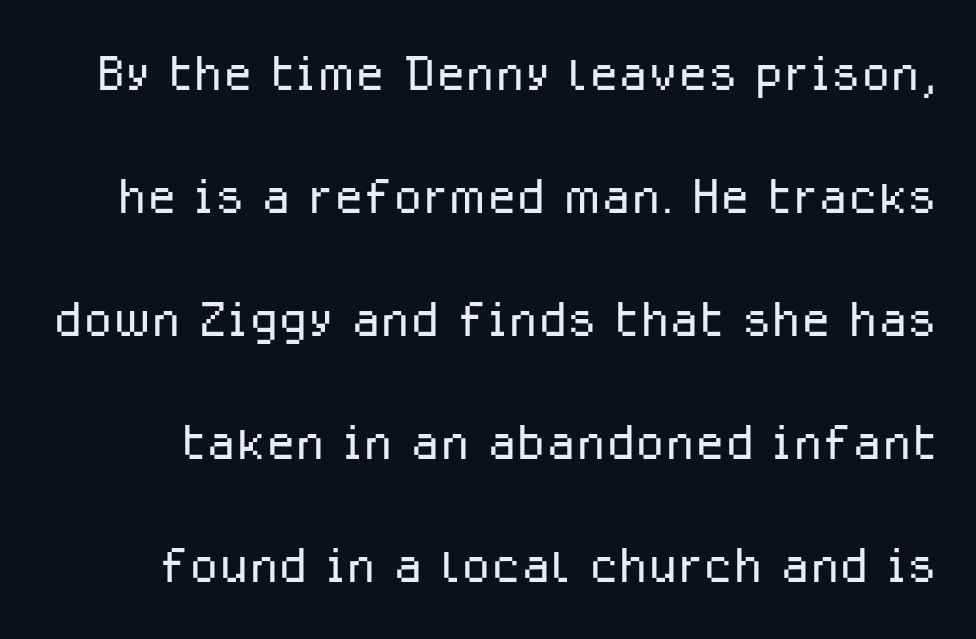
The image shows 68 px light sans-serif type, upright; set line spacing 1.81x, normal letter spacing, not underlined; low stroke contrast and a medium x-height.
